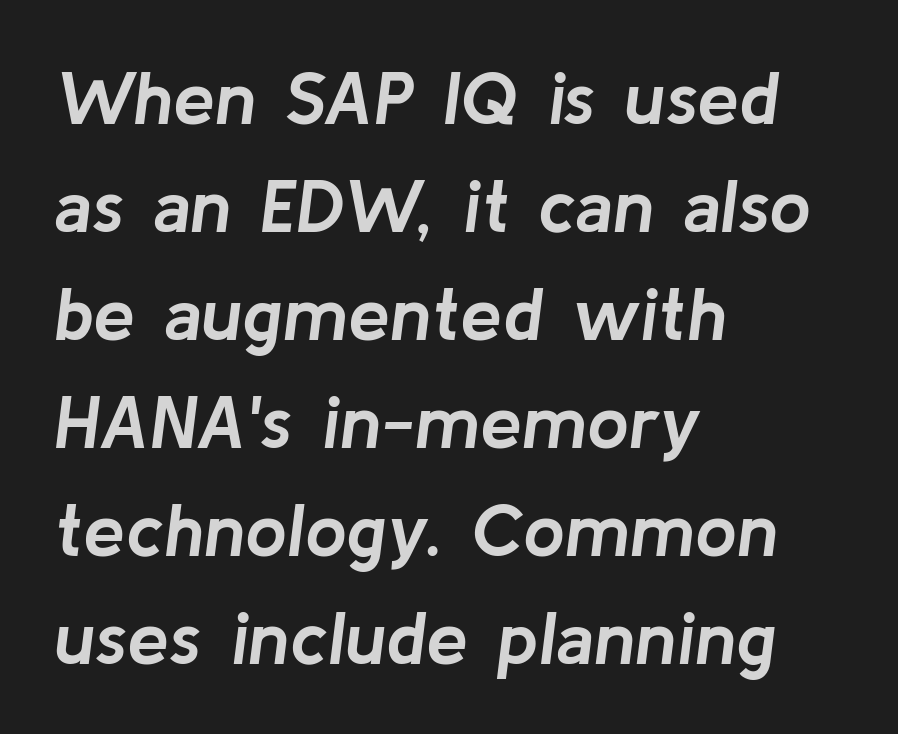
Horizontal bands of white between lines are of average thickness. Italic? Definitely — the glyphs are oblique. The rag falls on the right side of this text block. Caption: standard tracking, unaltered.
